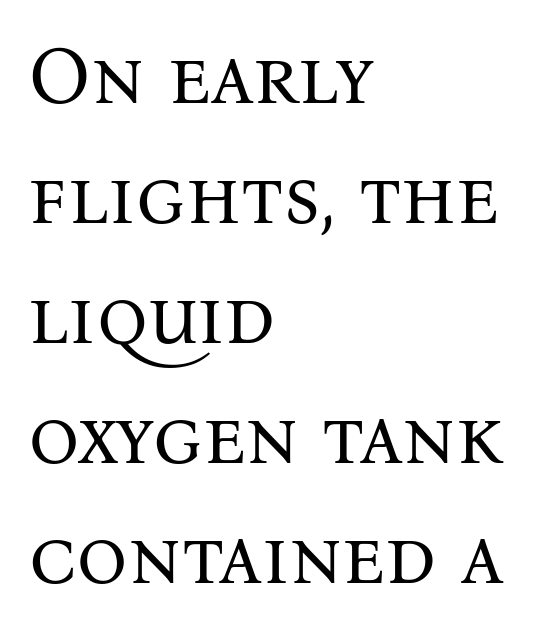
The image shows 80 px regular-weight serif type, upright; set left-aligned, normal line spacing (1.5x), normal letter spacing, not underlined; medium stroke contrast and a medium x-height.
